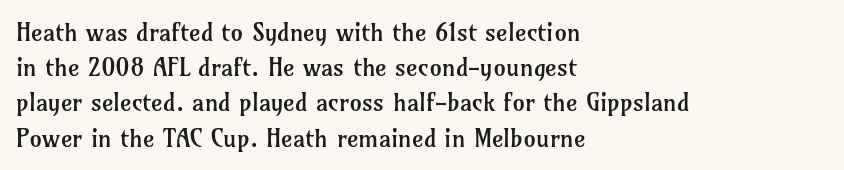
Weight: not bold — regular or lighter. Summary of vertical rhythm: regular, with standard interline spacing. Italic? Not at all — the glyphs are vertical. Words appear dense and cohesive because spacing is normal. Glance below the letters and you will spot only blank space.
